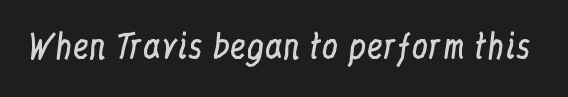
The image shows 33 px regular-weight, condensed serif type; set normal letter spacing, not underlined; low stroke contrast and a medium x-height.
